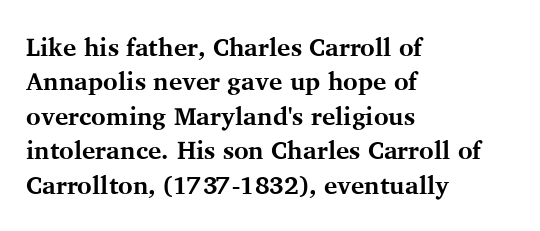
Q: Is the text bold? A: Yes.
Q: Is the text italic (slanted)? A: No, it is upright.
Q: Is the text underlined? A: No.
Q: How is the paragraph aligned? A: Left-aligned.
Q: Is the spacing between letters normal or unusually wide? A: Normal.
Q: Is the spacing between lines tight, normal or loose? A: Normal.
